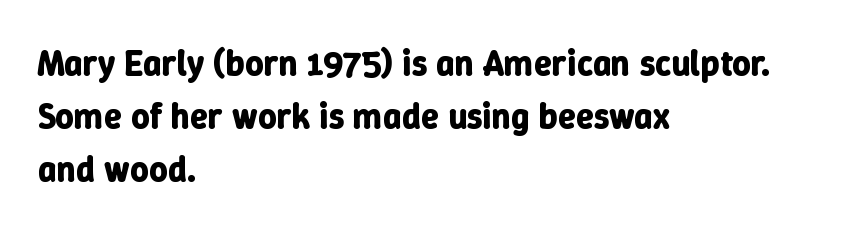
The image shows 36 px bold type, upright; set left-aligned, normal line spacing (1.47x), normal letter spacing, not underlined; low stroke contrast and a medium x-height.
